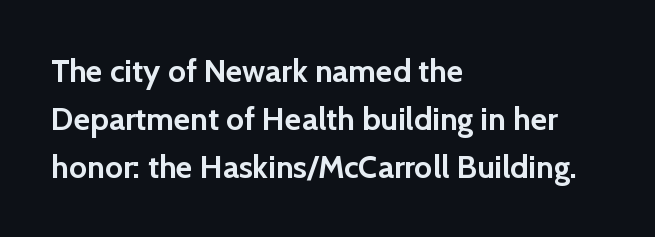
Q: Is the text bold? A: Yes.
Q: Is the text italic (slanted)? A: No, it is upright.
Q: Is the typeface a serif or a sans-serif typeface? A: Sans-serif.
Q: Is the text underlined? A: No.
Q: How is the paragraph aligned? A: Left-aligned.
Q: Is the spacing between letters normal or unusually wide? A: Normal.
Q: Is the spacing between lines tight, normal or loose? A: Normal.
Q: Width (condensed, normal, or wide)? A: Normal.
Q: Stroke contrast? A: Low.
Q: x-height? A: Medium.
Q: Monospaced? A: No.
